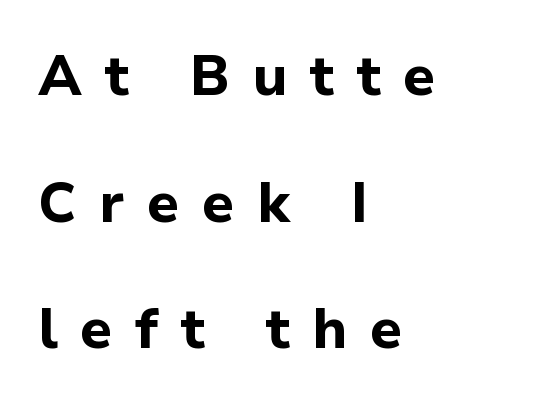
Q: Is the text bold? A: Yes.
Q: Is the text italic (slanted)? A: No, it is upright.
Q: Is the typeface a serif or a sans-serif typeface? A: Sans-serif.
Q: Is the text underlined? A: No.
Q: How is the paragraph aligned? A: Left-aligned.
Q: Is the spacing between letters normal or unusually wide? A: Unusually wide.
Q: Is the spacing between lines tight, normal or loose? A: Loose.
Q: Width (condensed, normal, or wide)? A: Normal.
Q: Stroke contrast? A: Low.
Q: x-height? A: Medium.
Q: Monospaced? A: No.
